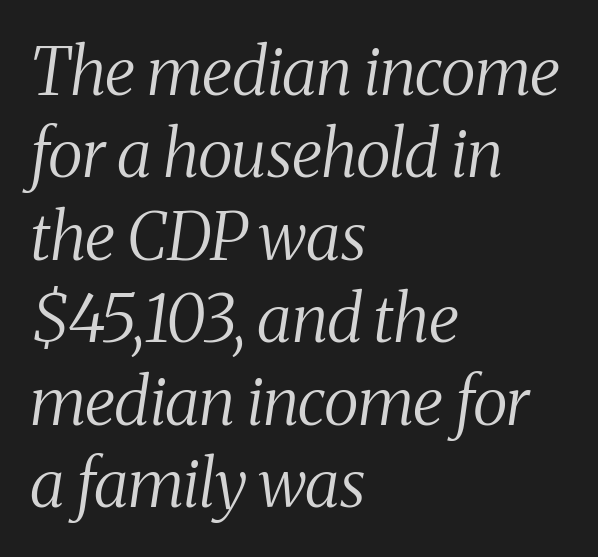
The image shows 66 px regular-weight, condensed serif type, italic (leaning right); set left-aligned, normal line spacing (1.25x), normal letter spacing, not underlined; medium stroke contrast and a medium x-height.
